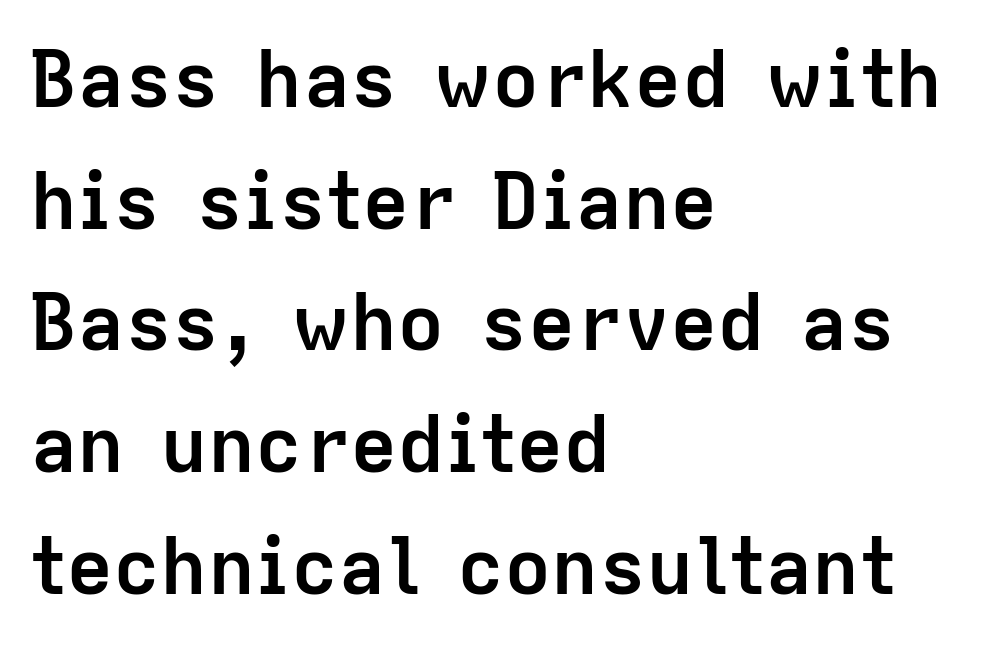
Q: Is the text bold? A: Yes.
Q: Is the text italic (slanted)? A: No, it is upright.
Q: Is the typeface a serif or a sans-serif typeface? A: Sans-serif.
Q: Is the text underlined? A: No.
Q: How is the paragraph aligned? A: Left-aligned.
Q: Is the spacing between letters normal or unusually wide? A: Normal.
Q: Is the spacing between lines tight, normal or loose? A: Normal.
Q: Width (condensed, normal, or wide)? A: Normal.
Q: Stroke contrast? A: Low.
Q: x-height? A: Medium.
Q: Monospaced? A: No.
